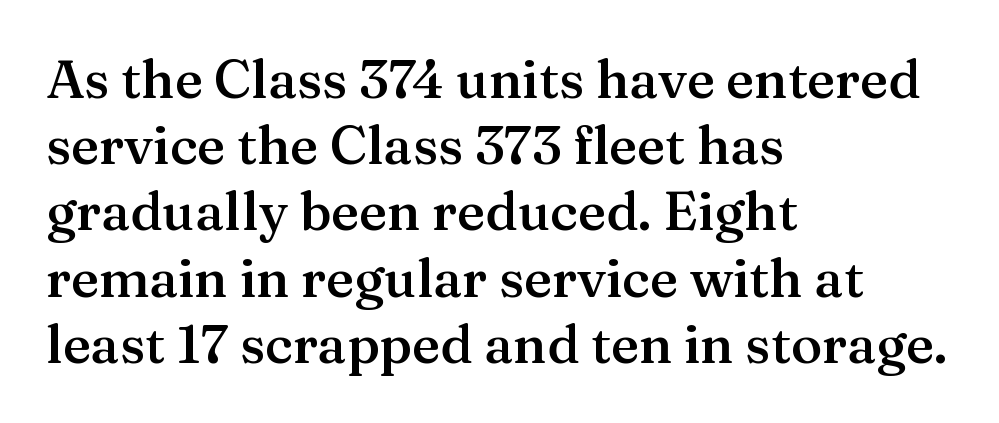
Look at the tracking — it's just the regular setting, nothing added. The rendering uses a semibold face; strokes are thickened but not to full bold. The letters advance in unequal steps, a hallmark of proportional type. Does the lettering tilt? It doesn't — this is upright. The words here are not underlined. The compositor pushed each line to the left boundary.
